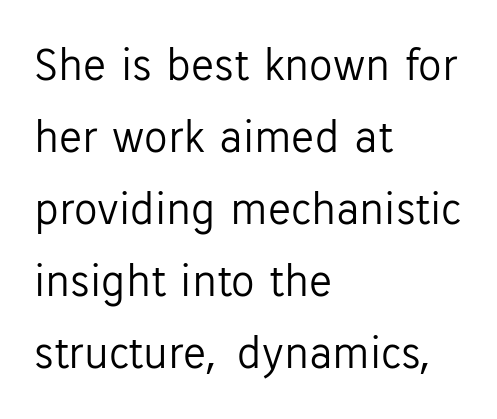
Q: Is the text bold? A: No.
Q: Is the text italic (slanted)? A: No, it is upright.
Q: Is the typeface a serif or a sans-serif typeface? A: Sans-serif.
Q: Is the text underlined? A: No.
Q: How is the paragraph aligned? A: Left-aligned.
Q: Is the spacing between letters normal or unusually wide? A: Normal.
Q: Is the spacing between lines tight, normal or loose? A: Normal.
Q: Width (condensed, normal, or wide)? A: Normal.
Q: Stroke contrast? A: Low.
Q: x-height? A: Medium.
Q: Monospaced? A: No.
